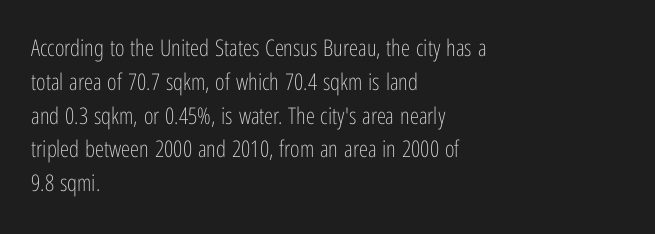
Q: Is the text bold? A: No.
Q: Is the text italic (slanted)? A: No, it is upright.
Q: Is the text underlined? A: No.
Q: How is the paragraph aligned? A: Left-aligned.
Q: Is the spacing between letters normal or unusually wide? A: Normal.
Q: Is the spacing between lines tight, normal or loose? A: Normal.
